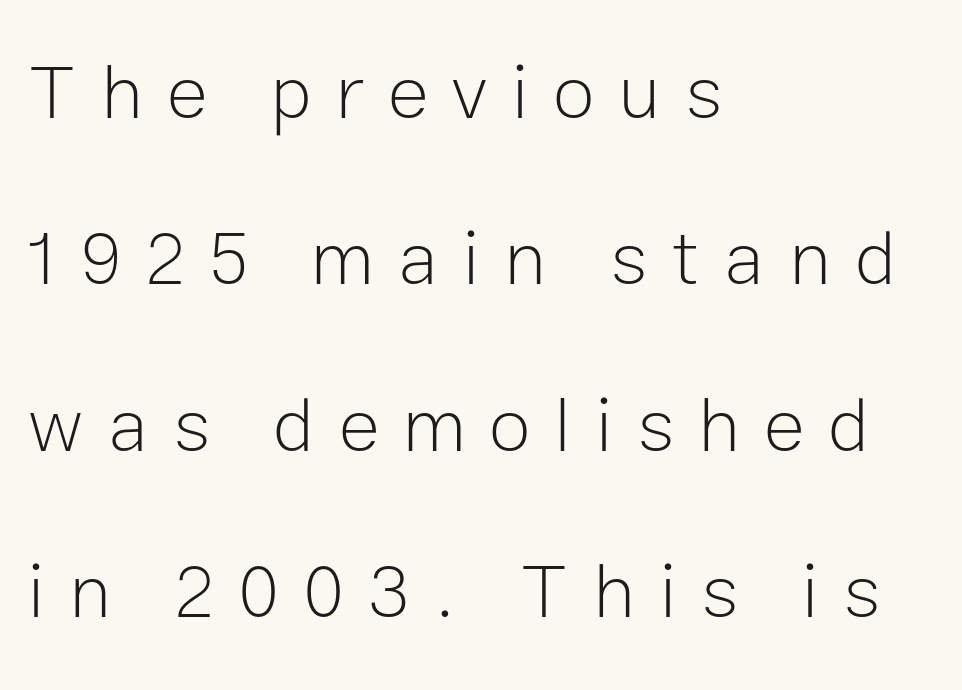
{"serif": "no", "italic": "no", "bold": "no", "weight": "light", "width": "normal", "stroke_contrast": "low", "x_height": "medium", "monospaced": "no", "underline": "no", "align": "left", "line_spacing": "loose", "line_spacing_ratio": 2.16, "letter_spacing": "wide", "letter_spacing_em": 0.31, "glyph_px": 77}
